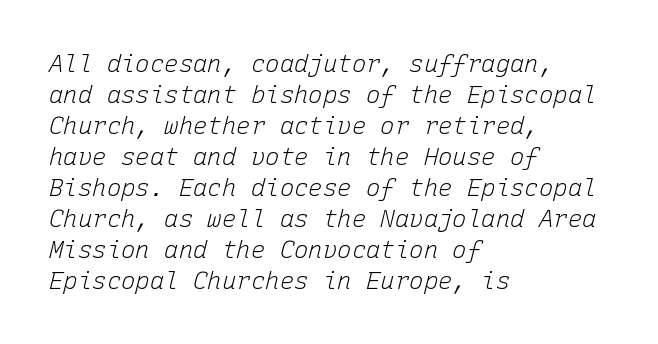
Q: Is the text bold? A: No.
Q: Is the text italic (slanted)? A: Yes, it leans right by about 15 degrees.
Q: Is the text underlined? A: No.
Q: How is the paragraph aligned? A: Left-aligned.
Q: Is the spacing between letters normal or unusually wide? A: Normal.
Q: Is the spacing between lines tight, normal or loose? A: Normal.
